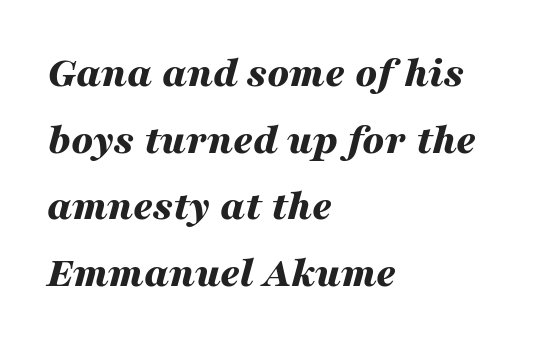
Regarding leading, the lines here are spaced in the standard way. These lines carry a lot of weight — the face is fully bold. Bare-footed words on every line. The horizontal fit of the characters is conventional and even. If you drew a ruler down the left edge, every line would touch it.
